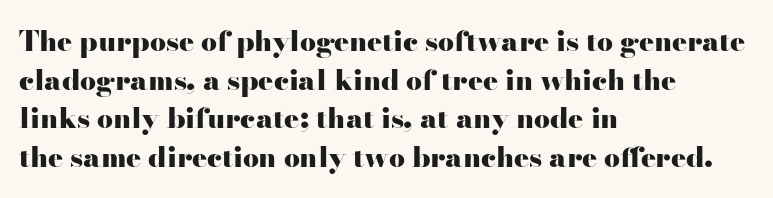
The image shows 28 px heavy, wide serif type, upright; set left-aligned, normal line spacing (1.38x), normal letter spacing, not underlined; high stroke contrast and a small x-height.
